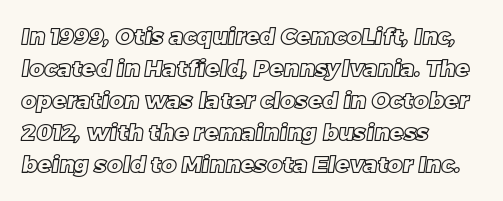
The image shows 23 px text type; set left-aligned, normal line spacing (1.39x), normal letter spacing, not underlined.
